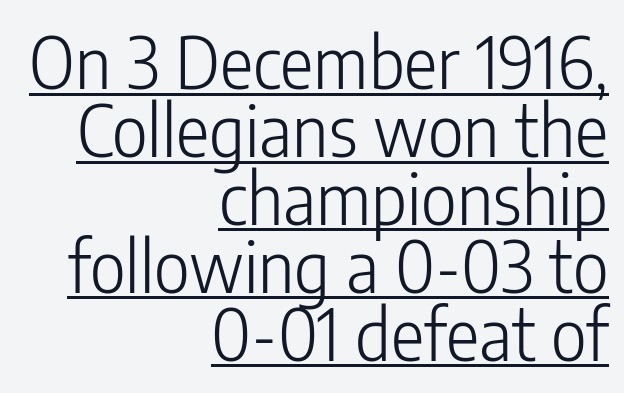
Q: Is the text bold? A: No.
Q: Is the text italic (slanted)? A: No, it is upright.
Q: Is the typeface a serif or a sans-serif typeface? A: Sans-serif.
Q: Is the text underlined? A: Yes.
Q: How is the paragraph aligned? A: Right-aligned.
Q: Is the spacing between letters normal or unusually wide? A: Normal.
Q: Is the spacing between lines tight, normal or loose? A: Tight.
Q: Width (condensed, normal, or wide)? A: Condensed.
Q: Stroke contrast? A: Low.
Q: x-height? A: Medium.
Q: Monospaced? A: No.
